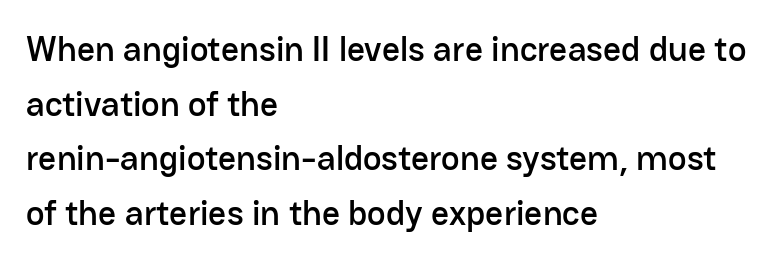
Q: Is the text italic (slanted)? A: No, it is upright.
Q: Is the typeface a serif or a sans-serif typeface? A: Sans-serif.
Q: Is the text underlined? A: No.
Q: How is the paragraph aligned? A: Left-aligned.
Q: Is the spacing between letters normal or unusually wide? A: Normal.
Q: Is the spacing between lines tight, normal or loose? A: Normal.
Q: Width (condensed, normal, or wide)? A: Normal.
Q: Stroke contrast? A: Low.
Q: x-height? A: Medium.
Q: Monospaced? A: No.
